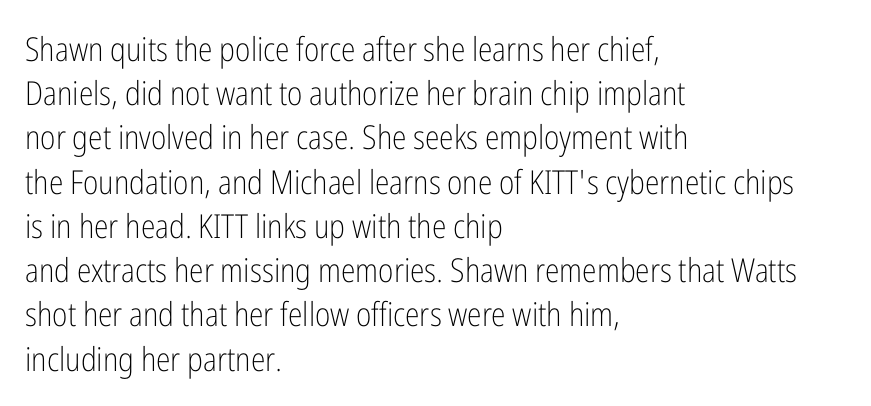
{"serif": "no", "italic": "no", "bold": "no", "weight": "light", "width": "condensed", "stroke_contrast": "low", "x_height": "medium", "monospaced": "no", "underline": "no", "align": "left", "line_spacing": "normal", "line_spacing_ratio": 1.34, "letter_spacing": "normal", "letter_spacing_em": 0.0, "glyph_px": 33}
